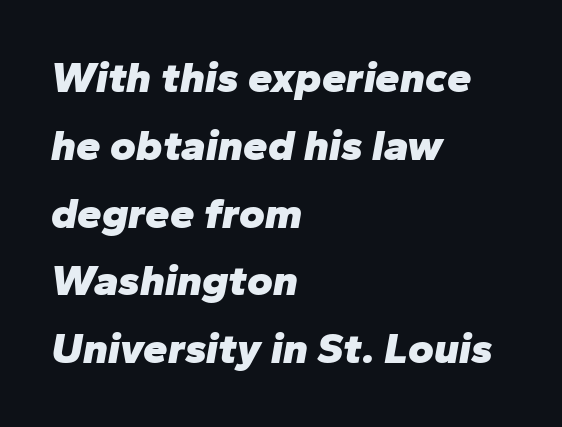
The image shows 44 px heavy type, italic (leaning right); set left-aligned, normal line spacing (1.54x), normal letter spacing, not underlined; low stroke contrast and a medium x-height.
